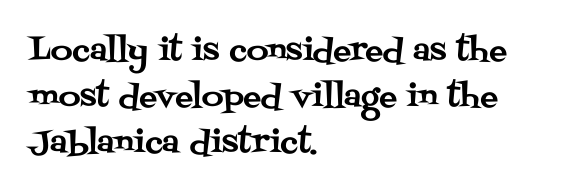
Q: Is the text italic (slanted)? A: No, it is upright.
Q: Is the typeface a serif or a sans-serif typeface? A: Serif.
Q: Is the text underlined? A: No.
Q: How is the paragraph aligned? A: Left-aligned.
Q: Is the spacing between letters normal or unusually wide? A: Normal.
Q: Is the spacing between lines tight, normal or loose? A: Normal.
Q: Width (condensed, normal, or wide)? A: Normal.
Q: Stroke contrast? A: Medium.
Q: x-height? A: Large.
Q: Monospaced? A: No.
